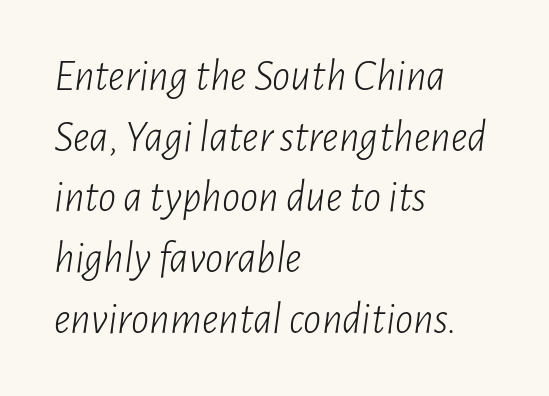
There is no visible air inserted between adjacent glyphs. Ink coverage per letter is moderate at most. Baseline-to-baseline distance is the conventional proportion of letter height. This sample has the flowing, uneven cadence of proportional lettering. Anything drawn beneath the words? Only blank space. There's an unmistakable incline to the writing here.
